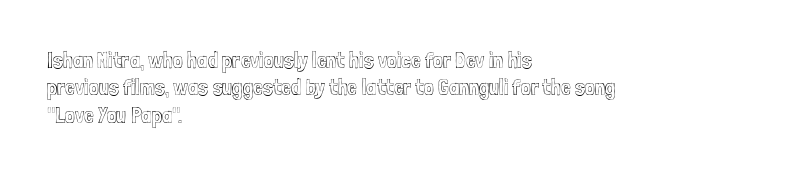
The lines are quadded left. Bare-footed words on every line. Notice how the stems are strictly vertical — no italics here. The gaps between neighbouring characters are ordinary and unremarkable.
